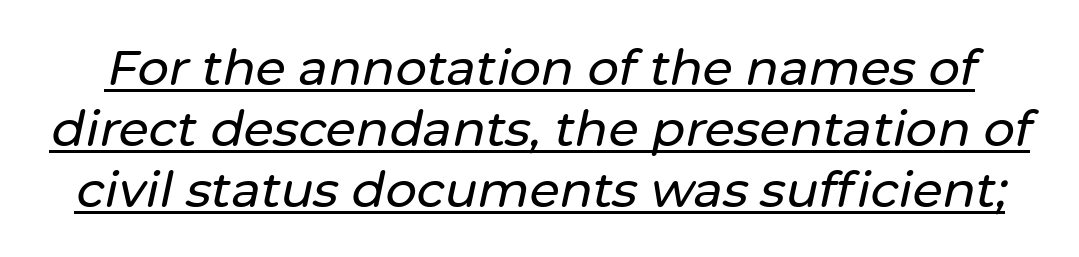
{"italic": "yes", "lean": "right", "slant_degrees": 12, "width": "normal", "stroke_contrast": "low", "x_height": "medium", "monospaced": "no", "underline": "yes", "line_spacing_ratio": 1.24, "letter_spacing": "normal", "letter_spacing_em": 0.0, "glyph_px": 49}
